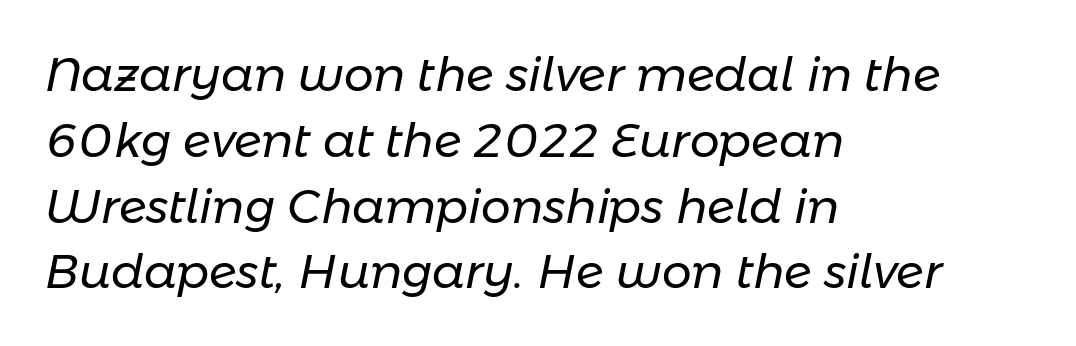
These lines are set flush left with a ragged right edge. This sample keeps an unexceptional amount of space between lines. A typesetter would mark this as italic. The face looks like a standard text weight, possibly lighter.
